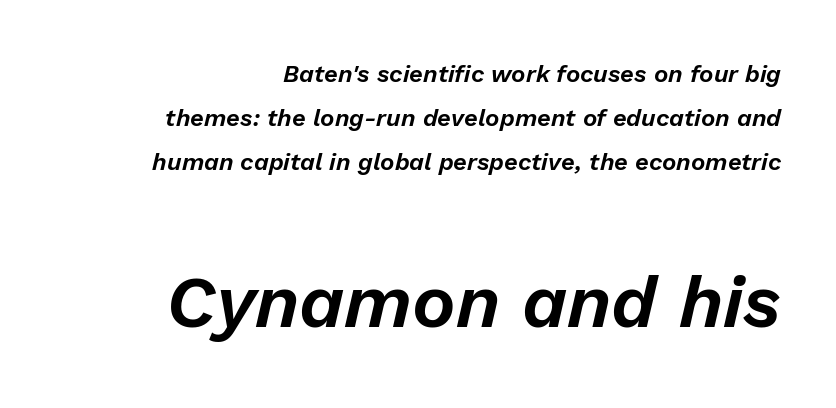
The image shows 73 px text type, italic (leaning right); set right-aligned, line spacing 1.84x, normal letter spacing, not underlined; the second (bottom) block is 3.04x larger; low stroke contrast and a medium x-height.
